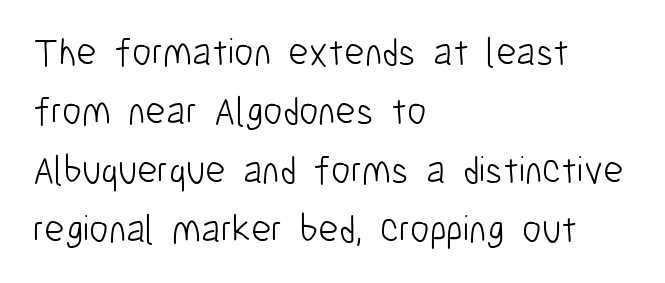
{"serif": "no", "italic": "no", "bold": "no", "weight": "light", "width": "condensed", "stroke_contrast": "low", "x_height": "medium", "monospaced": "no", "underline": "no", "align": "left", "line_spacing": "normal", "line_spacing_ratio": 1.51, "letter_spacing": "normal", "letter_spacing_em": 0.0, "glyph_px": 39}
